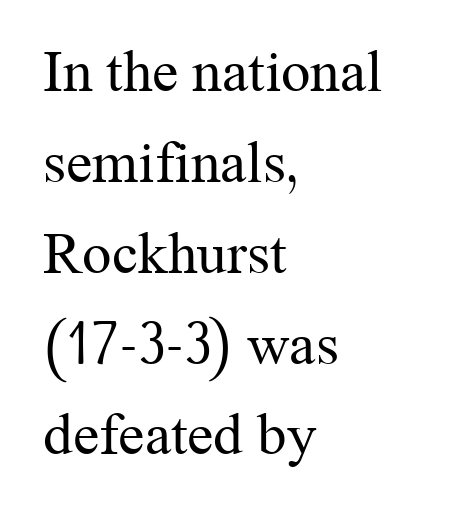
The lines are quadded left. Look at the bottom of the vertical strokes: they flare into serifs here. How are the letters spaced? Ordinarily, with no added tracking. One glance says typical: line gaps are just what's usual.
